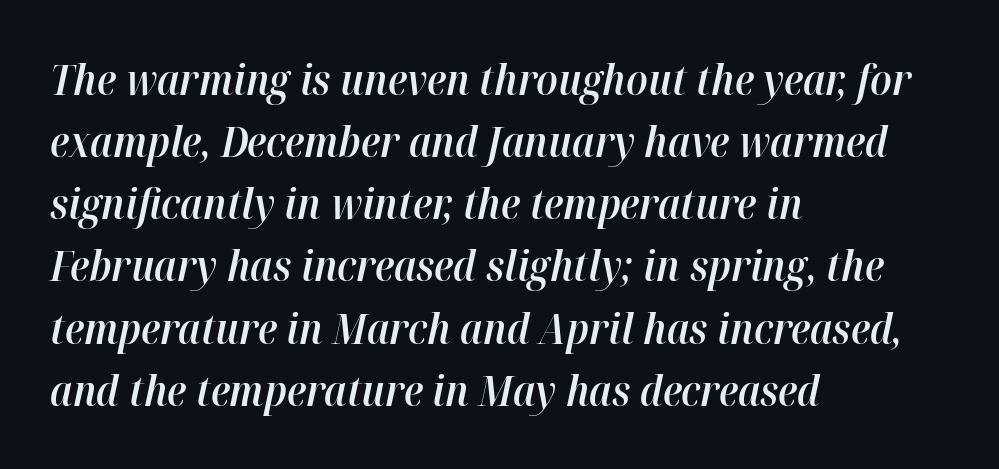
{"italic": "yes", "lean": "right", "slant_degrees": 12, "bold": "semi", "weight": "semibold", "width": "normal", "stroke_contrast": "high", "x_height": "medium", "monospaced": "no", "underline": "no", "align": "left", "line_spacing": "normal", "line_spacing_ratio": 1.48, "letter_spacing": "normal", "letter_spacing_em": 0.0, "glyph_px": 42}
